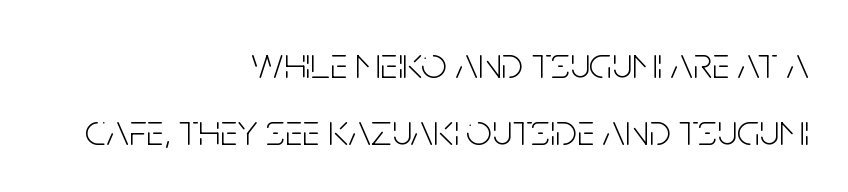
The passage shown is not bold in any degree. Look at the bottom of the vertical strokes: they stop flat, with no serifs. Vertical spacing — default. The letters advance in unequal steps, a hallmark of proportional type.
